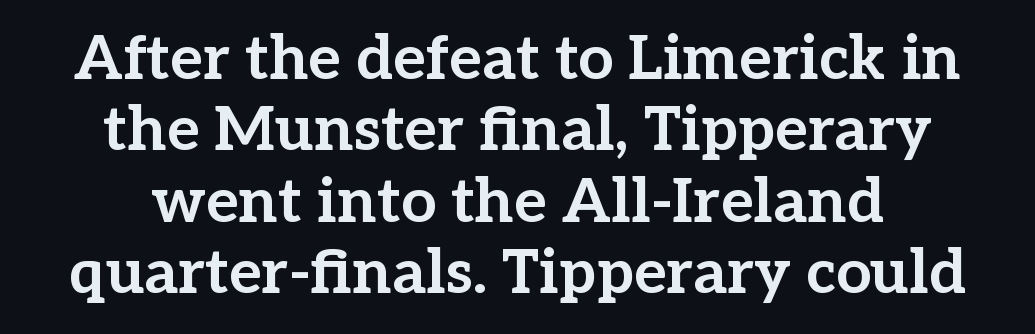
Q: Is the text bold? A: Yes.
Q: Is the text italic (slanted)? A: No, it is upright.
Q: Is the typeface a serif or a sans-serif typeface? A: Serif.
Q: Is the text underlined? A: No.
Q: How is the paragraph aligned? A: Centered.
Q: Is the spacing between letters normal or unusually wide? A: Normal.
Q: Is the spacing between lines tight, normal or loose? A: Tight.
Q: Width (condensed, normal, or wide)? A: Normal.
Q: Stroke contrast? A: Low.
Q: x-height? A: Medium.
Q: Monospaced? A: No.
